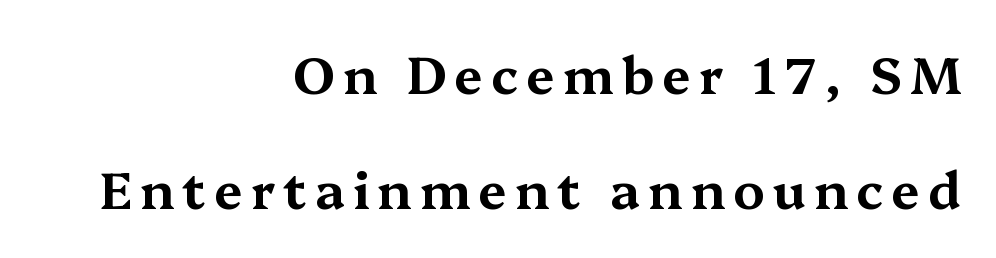
{"serif": "yes", "italic": "no", "width": "wide", "stroke_contrast": "medium", "x_height": "medium", "monospaced": "no", "underline": "no", "align": "right", "line_spacing": "loose", "line_spacing_ratio": 2.25, "glyph_px": 51}
